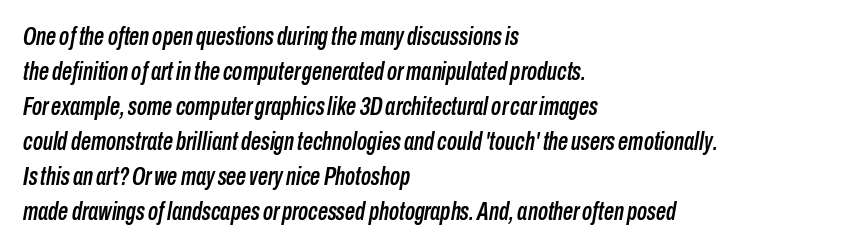
The image shows 25 px text type, italic (leaning right); set left-aligned, normal line spacing (1.4x), normal letter spacing, not underlined.
